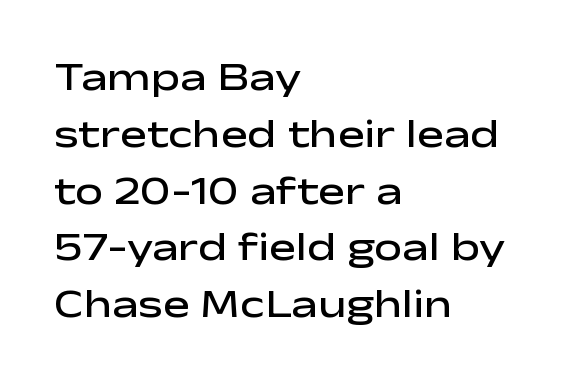
{"serif": "no", "italic": "no", "bold": "semi", "weight": "semibold", "width": "wide", "stroke_contrast": "low", "x_height": "medium", "monospaced": "no", "underline": "no", "align": "left", "line_spacing": "normal", "line_spacing_ratio": 1.42, "letter_spacing": "normal", "letter_spacing_em": 0.0, "glyph_px": 40}
